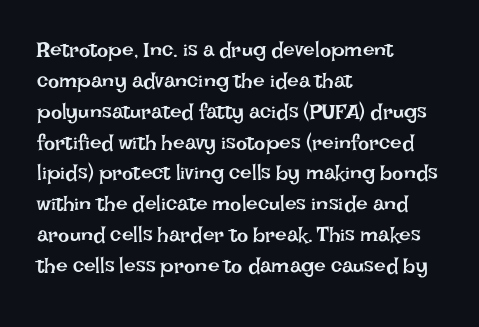
If you drew a line through each stem, it would be perfectly vertical. Leftover space on each line is placed entirely after the last word. The vertical gap from one line to the next is medium. The specimen omits any rule beneath the text block's lines.
